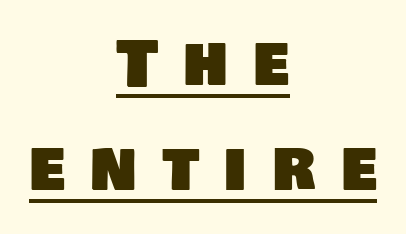
Letterform terminals end flat and unadorned throughout the passage. A typesetter would call this leading conventional body-copy spacing. Loose tracking; the words dissolve into strings of separated letters. Here the designer chose a conventional face with non-uniform glyph widths. Every row of glyphs is offset so its center matches the block's center.
